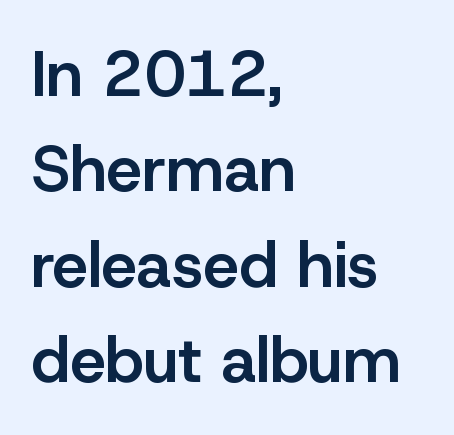
Q: Is the text bold? A: Semi-bold.
Q: Is the text italic (slanted)? A: No, it is upright.
Q: Is the typeface a serif or a sans-serif typeface? A: Sans-serif.
Q: Is the text underlined? A: No.
Q: How is the paragraph aligned? A: Left-aligned.
Q: Is the spacing between letters normal or unusually wide? A: Normal.
Q: Is the spacing between lines tight, normal or loose? A: Normal.
Q: Width (condensed, normal, or wide)? A: Normal.
Q: Stroke contrast? A: Low.
Q: x-height? A: Medium.
Q: Monospaced? A: No.
